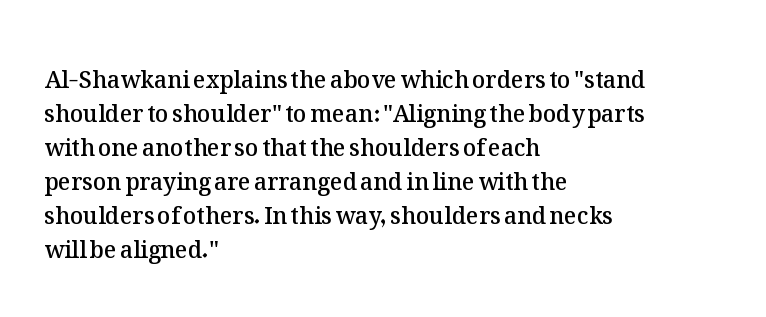
{"italic": "no", "bold": "semi", "underline": "no", "align": "left", "line_spacing": "normal", "line_spacing_ratio": 1.48, "letter_spacing": "normal", "letter_spacing_em": 0.0, "glyph_px": 23}
